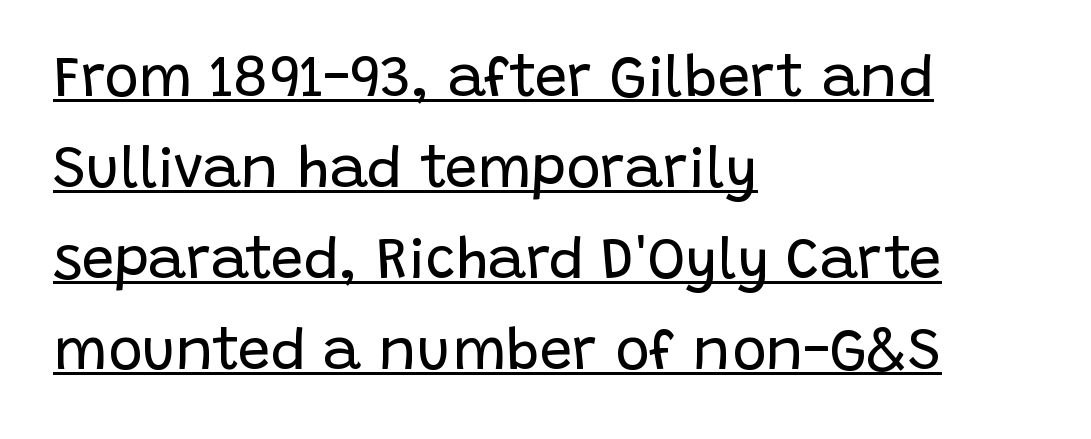
Q: Is the text bold? A: No.
Q: Is the text italic (slanted)? A: No, it is upright.
Q: Is the typeface a serif or a sans-serif typeface? A: Sans-serif.
Q: Is the text underlined? A: Yes.
Q: How is the paragraph aligned? A: Left-aligned.
Q: Is the spacing between letters normal or unusually wide? A: Normal.
Q: Is the spacing between lines tight, normal or loose? A: Normal.
Q: Width (condensed, normal, or wide)? A: Normal.
Q: Stroke contrast? A: Low.
Q: x-height? A: Large.
Q: Monospaced? A: No.
